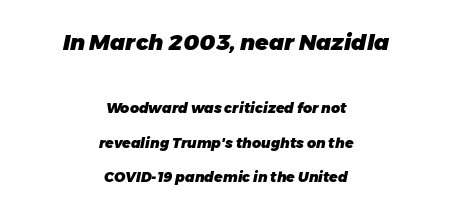
The image shows 22 px bold type, italic (leaning right); set centered, loose line spacing (2.45x), normal letter spacing, not underlined; the first (top) block is 1.57x larger.
